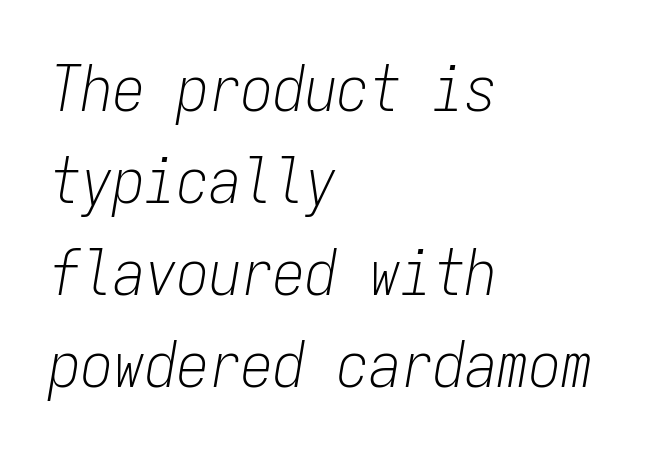
Q: Is the text bold? A: No.
Q: Is the text italic (slanted)? A: Yes, it leans right by about 9 degrees.
Q: Is the text underlined? A: No.
Q: How is the paragraph aligned? A: Left-aligned.
Q: Is the spacing between letters normal or unusually wide? A: Normal.
Q: Is the spacing between lines tight, normal or loose? A: Normal.
Q: Width (condensed, normal, or wide)? A: Condensed.
Q: Stroke contrast? A: Low.
Q: x-height? A: Medium.
Q: Monospaced? A: Yes.
